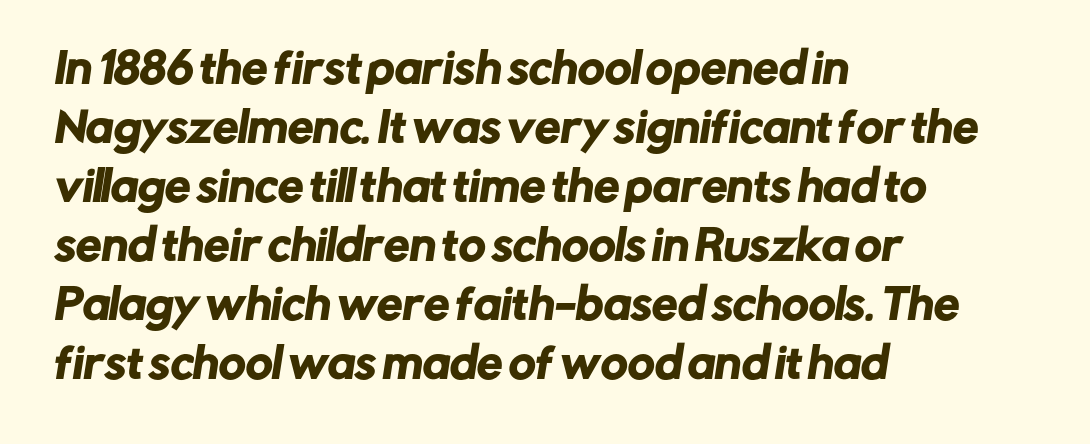
{"serif": "no", "width": "normal", "stroke_contrast": "low", "x_height": "medium", "monospaced": "no", "underline": "no", "align": "left", "line_spacing": "normal", "line_spacing_ratio": 1.44, "letter_spacing": "normal", "letter_spacing_em": 0.0, "glyph_px": 41}
